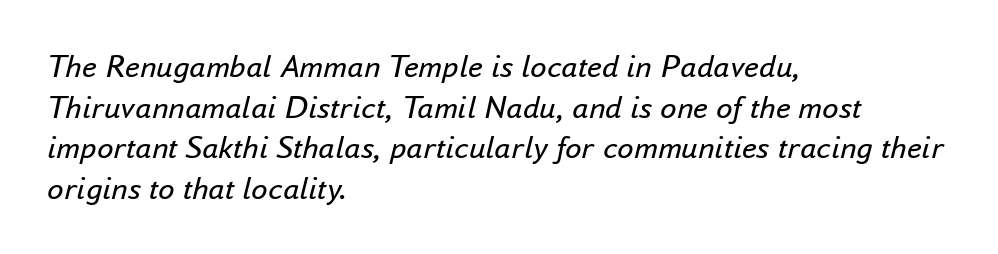
Slant detected: the letters are inclined. Caption: face not bold, strokes unweighted. These lines keep a tight, regular rhythm from letter to letter. Anything drawn beneath the words? Only blank space.
